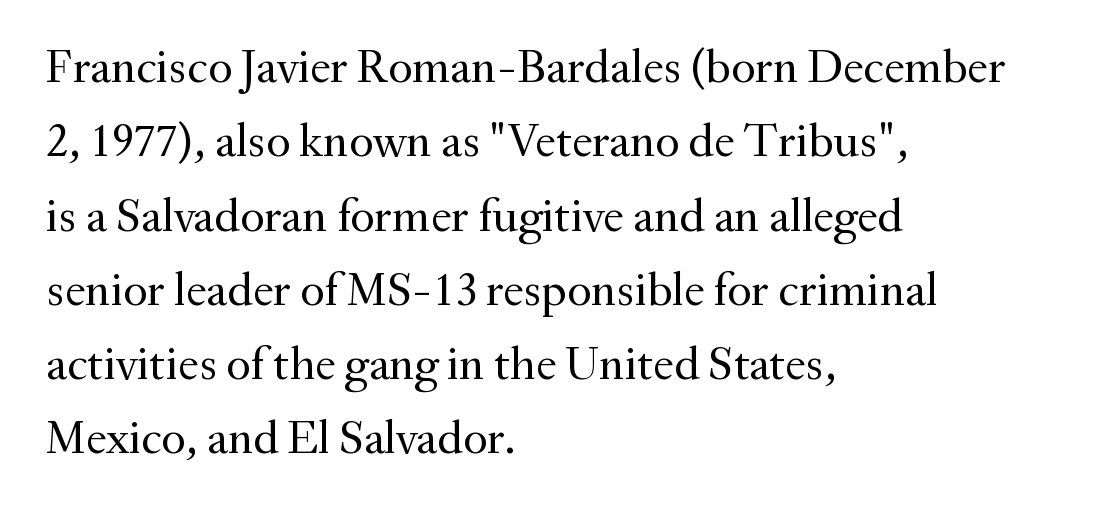
The image shows 47 px regular-weight serif type, upright; set left-aligned, normal line spacing (1.58x), normal letter spacing, not underlined; medium stroke contrast and a small x-height.
